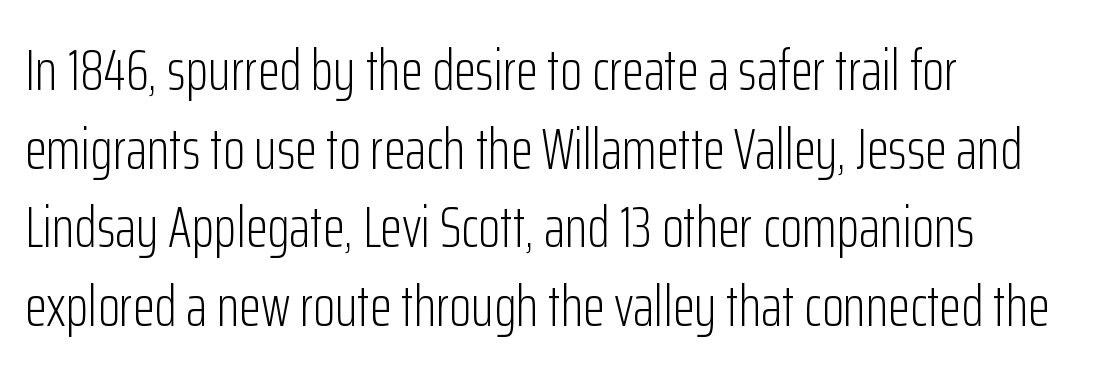
A bare baseline throughout the passage. Does the leading feel generous? No, just average. What kind of face is this? One without serifs — a sans. No extra ink here — the face is not bold. Ordinary non-slanted type is in use.
